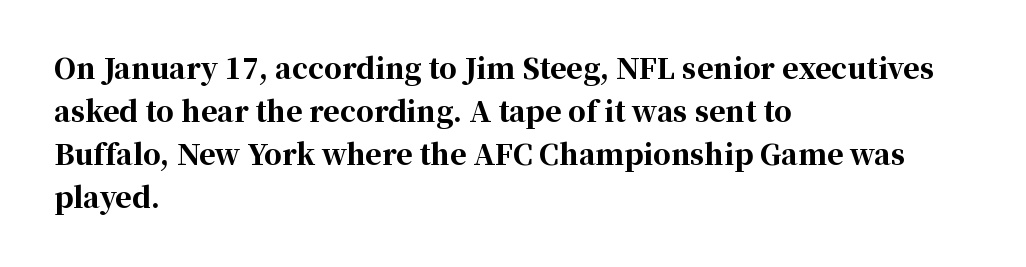
{"serif": "yes", "italic": "no", "bold": "yes", "weight": "bold", "width": "normal", "stroke_contrast": "high", "x_height": "medium", "monospaced": "no", "underline": "no", "align": "left", "line_spacing": "normal", "line_spacing_ratio": 1.54, "letter_spacing": "normal", "letter_spacing_em": 0.0, "glyph_px": 28}
